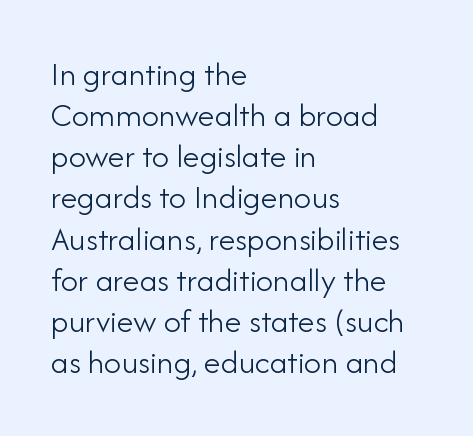
Q: Is the text bold? A: No.
Q: Is the text italic (slanted)? A: No, it is upright.
Q: Is the typeface a serif or a sans-serif typeface? A: Sans-serif.
Q: Is the text underlined? A: No.
Q: How is the paragraph aligned? A: Left-aligned.
Q: Is the spacing between letters normal or unusually wide? A: Normal.
Q: Width (condensed, normal, or wide)? A: Normal.
Q: Stroke contrast? A: Low.
Q: x-height? A: Small.
Q: Monospaced? A: No.
